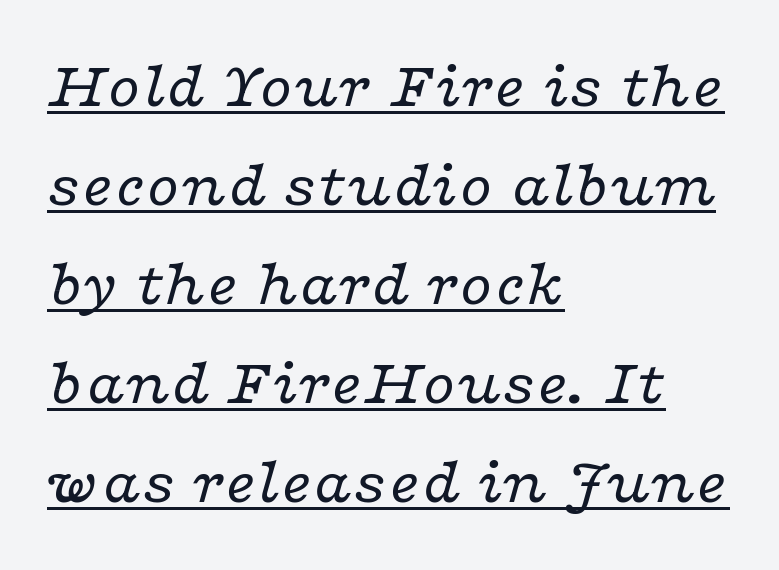
{"serif": "yes", "italic": "yes", "lean": "right", "slant_degrees": 16, "bold": "no", "weight": "regular", "width": "wide", "stroke_contrast": "low", "x_height": "medium", "monospaced": "no", "underline": "yes", "align": "left", "line_spacing": "normal", "line_spacing_ratio": 1.5, "letter_spacing": "normal", "letter_spacing_em": 0.0, "glyph_px": 66}
